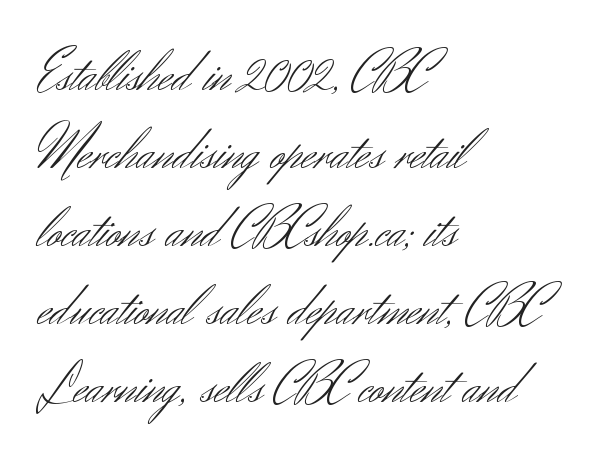
The passage shown is not bold in any degree. Spacing between characters is what you'd get straight out of the box. Font category for this specimen: sans-serif. The ragged edge is on the right, which tells us the setting is flush left. Plain, unruled lines of type.
